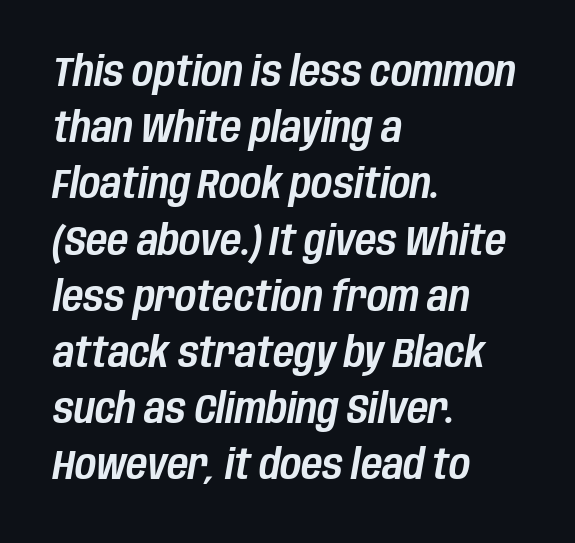
The image shows 41 px condensed type, italic (leaning right); set left-aligned, normal line spacing (1.37x), normal letter spacing, not underlined; low stroke contrast and a large x-height.
